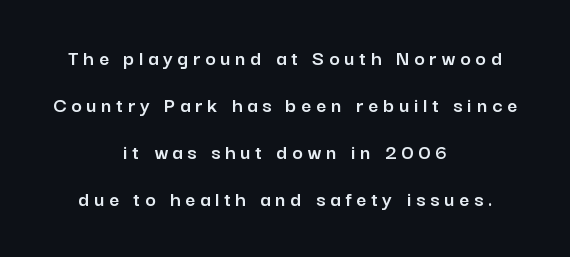
Q: Is the text italic (slanted)? A: No, it is upright.
Q: Is the text underlined? A: No.
Q: How is the paragraph aligned? A: Centered.
Q: Is the spacing between letters normal or unusually wide? A: Unusually wide.
Q: Is the spacing between lines tight, normal or loose? A: Loose.
